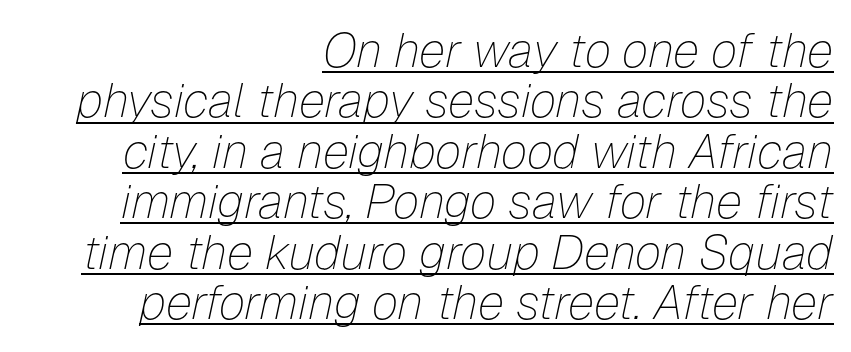
{"italic": "yes", "lean": "right", "slant_degrees": 12, "bold": "no", "weight": "thin", "width": "normal", "stroke_contrast": "low", "x_height": "medium", "monospaced": "no", "underline": "yes", "align": "right", "line_spacing": "tight", "line_spacing_ratio": 1.05, "letter_spacing": "normal", "letter_spacing_em": 0.0, "glyph_px": 48}
